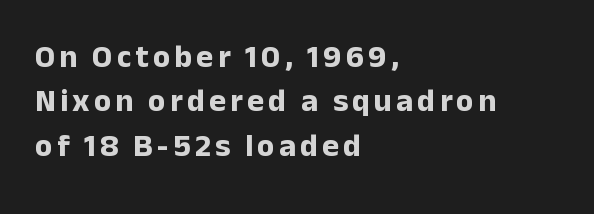
Q: Is the text bold? A: Yes.
Q: Is the text italic (slanted)? A: No, it is upright.
Q: Is the typeface a serif or a sans-serif typeface? A: Sans-serif.
Q: Is the text underlined? A: No.
Q: How is the paragraph aligned? A: Left-aligned.
Q: Is the spacing between lines tight, normal or loose? A: Normal.
Q: Width (condensed, normal, or wide)? A: Normal.
Q: Stroke contrast? A: Low.
Q: x-height? A: Medium.
Q: Monospaced? A: No.
